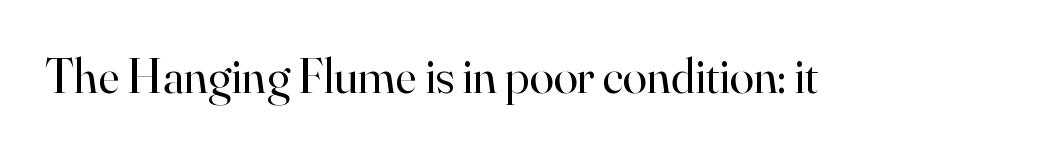
{"serif": "yes", "italic": "no", "bold": "no", "weight": "regular", "width": "normal", "stroke_contrast": "high", "x_height": "small", "monospaced": "no", "underline": "no", "letter_spacing": "normal", "letter_spacing_em": 0.0, "glyph_px": 49}
